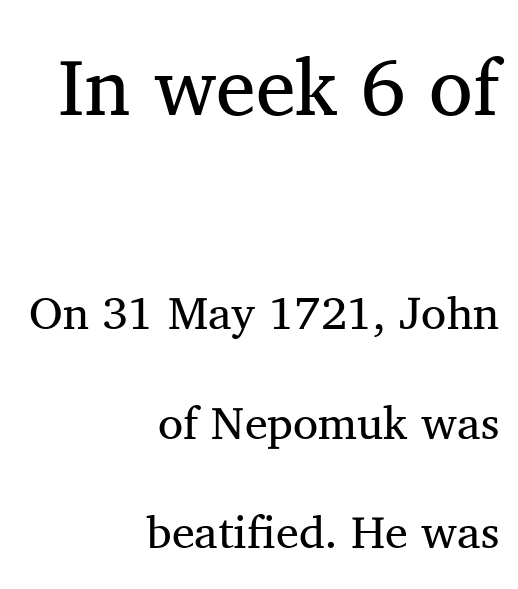
The characters display serif detailing at their extremities. Glyph-to-glyph distance matches everyday printed text. Layout note: lines flush right. Baseline-to-baseline distance is far greater than the letter height.
